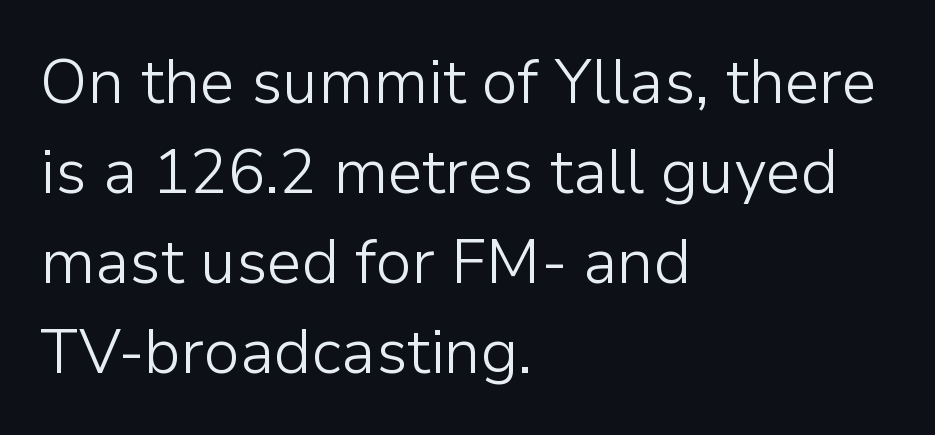
The image shows 62 px light sans-serif type, upright; set left-aligned, normal line spacing (1.45x), normal letter spacing, not underlined; low stroke contrast and a medium x-height.
